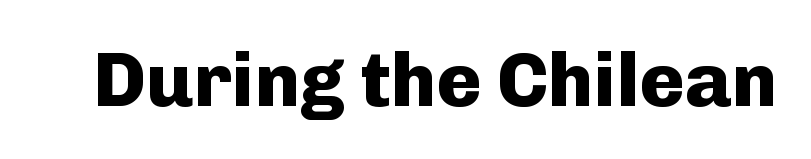
{"serif": "no", "italic": "no", "bold": "yes", "weight": "heavy", "width": "normal", "stroke_contrast": "low", "x_height": "medium", "monospaced": "no", "underline": "no", "letter_spacing": "normal", "letter_spacing_em": 0.0, "glyph_px": 76}
